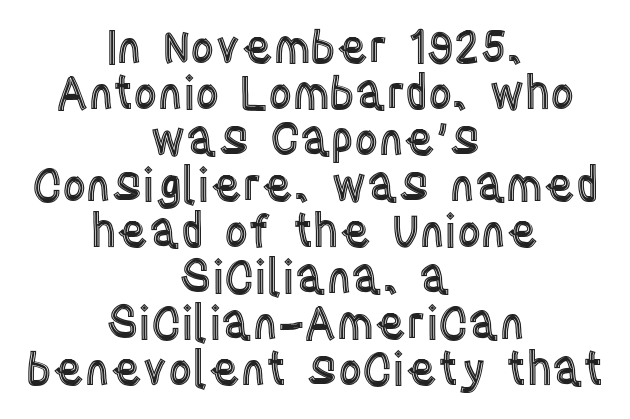
Q: Is the text italic (slanted)? A: No, it is upright.
Q: Is the text underlined? A: No.
Q: How is the paragraph aligned? A: Centered.
Q: Is the spacing between letters normal or unusually wide? A: Normal.
Q: Is the spacing between lines tight, normal or loose? A: Tight.
Q: Width (condensed, normal, or wide)? A: Condensed.
Q: x-height? A: Large.
Q: Monospaced? A: No.
